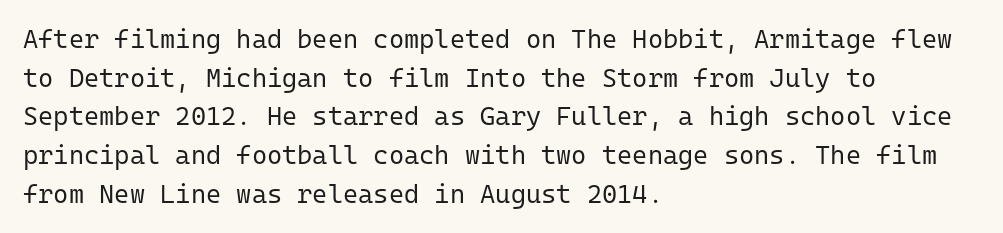
Posture: vertical. The weight tops out at a normal text grade. Words appear dense and cohesive because spacing is normal. If you drew a ruler down the left edge, every line would touch it. Line spacing here is normal. Underline: absent.
